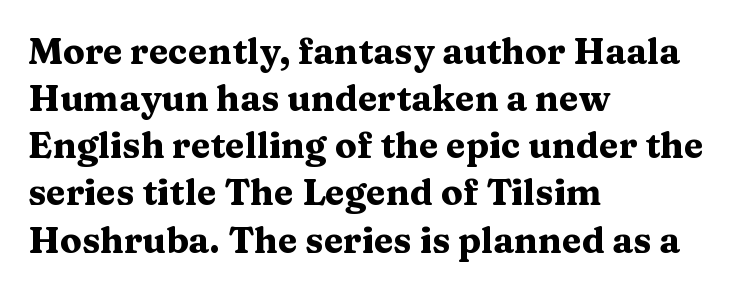
{"serif": "yes", "italic": "no", "bold": "yes", "weight": "heavy", "width": "wide", "stroke_contrast": "medium", "x_height": "medium", "monospaced": "no", "underline": "no", "align": "left", "line_spacing": "normal", "line_spacing_ratio": 1.31, "letter_spacing": "normal", "letter_spacing_em": 0.0, "glyph_px": 36}
